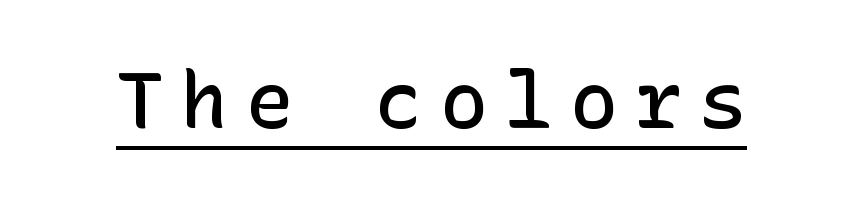
Q: Is the text bold? A: Semi-bold.
Q: Is the text italic (slanted)? A: No, it is upright.
Q: Is the typeface a serif or a sans-serif typeface? A: Sans-serif.
Q: Is the text underlined? A: Yes.
Q: Is the spacing between letters normal or unusually wide? A: Unusually wide.
Q: Width (condensed, normal, or wide)? A: Normal.
Q: Stroke contrast? A: Low.
Q: x-height? A: Medium.
